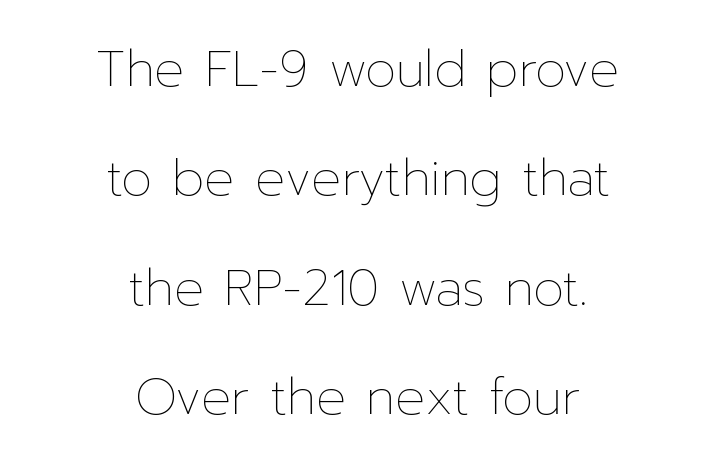
{"italic": "no", "bold": "no", "weight": "thin", "width": "normal", "stroke_contrast": "low", "x_height": "medium", "monospaced": "no", "underline": "no", "align": "center", "line_spacing": "loose", "line_spacing_ratio": 2.19, "letter_spacing": "normal", "letter_spacing_em": 0.0, "glyph_px": 50}
